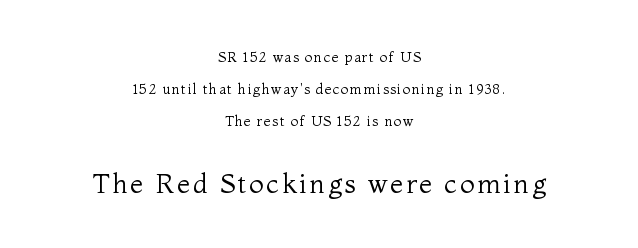
Q: Is the text bold? A: No.
Q: Is the text italic (slanted)? A: No, it is upright.
Q: Is the text underlined? A: No.
Q: How is the paragraph aligned? A: Centered.
Q: Is the spacing between lines tight, normal or loose? A: Loose.
Q: Which block of text is set in a larger size, the first (top) or the second (bottom)? A: The second (bottom) one.
